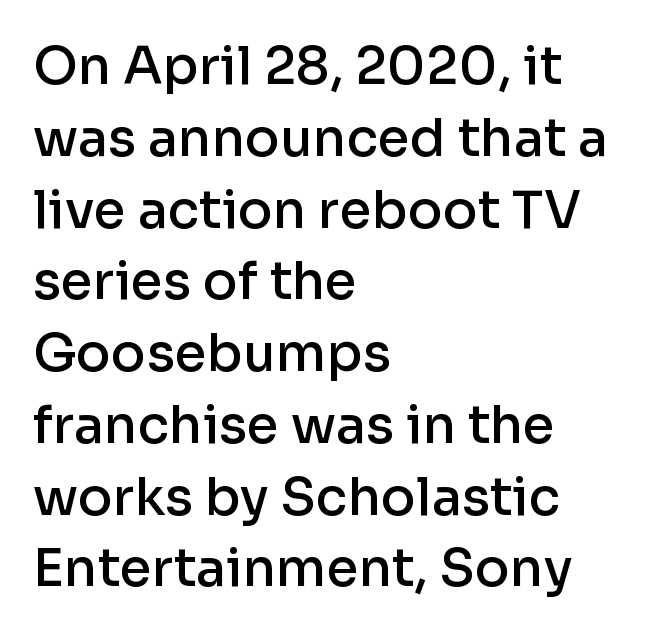
Q: Is the text bold? A: Semi-bold.
Q: Is the text italic (slanted)? A: No, it is upright.
Q: Is the typeface a serif or a sans-serif typeface? A: Sans-serif.
Q: Is the text underlined? A: No.
Q: How is the paragraph aligned? A: Left-aligned.
Q: Is the spacing between letters normal or unusually wide? A: Normal.
Q: Is the spacing between lines tight, normal or loose? A: Normal.
Q: Width (condensed, normal, or wide)? A: Normal.
Q: Stroke contrast? A: Low.
Q: x-height? A: Medium.
Q: Monospaced? A: No.
